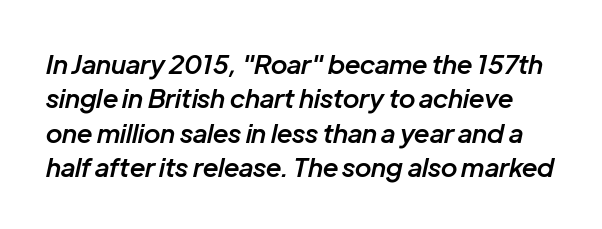
The image shows 26 px text type, italic (leaning right); set normal line spacing (1.32x), normal letter spacing, not underlined.
